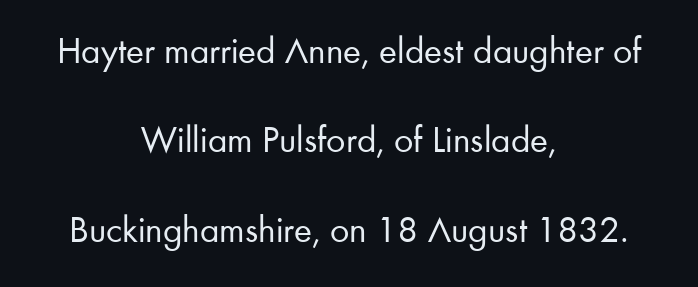
{"serif": "no", "italic": "no", "bold": "no", "weight": "regular", "width": "normal", "stroke_contrast": "low", "x_height": "small", "monospaced": "no", "underline": "no", "align": "center", "line_spacing": "loose", "line_spacing_ratio": 2.35, "letter_spacing": "normal", "letter_spacing_em": 0.0, "glyph_px": 38}
